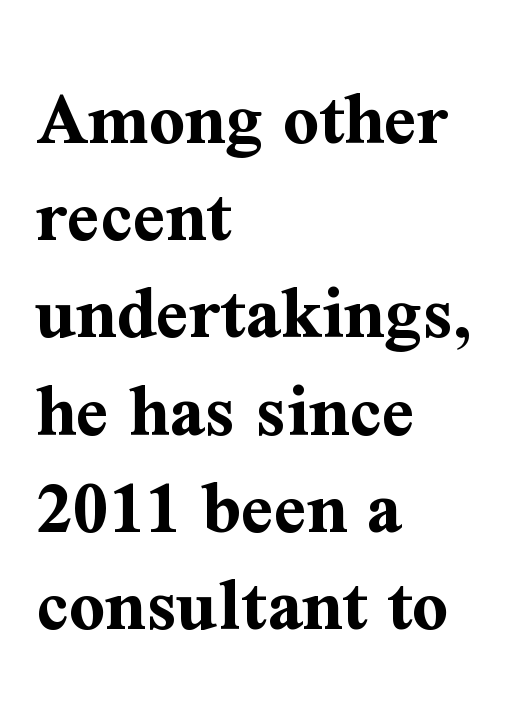
{"serif": "yes", "italic": "no", "bold": "yes", "weight": "bold", "width": "normal", "stroke_contrast": "medium", "x_height": "medium", "monospaced": "no", "underline": "no", "align": "left", "line_spacing_ratio": 1.23, "letter_spacing": "normal", "letter_spacing_em": 0.0, "glyph_px": 79}
